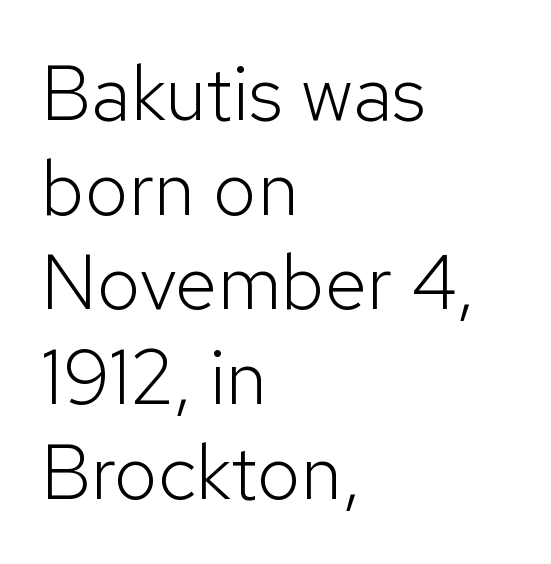
Counters stay open thanks to moderate or lighter strokes. A sans-serif font was chosen for this passage. These lines are rendered in a variable-pitch font. The letters stand upright; this is a roman face.
